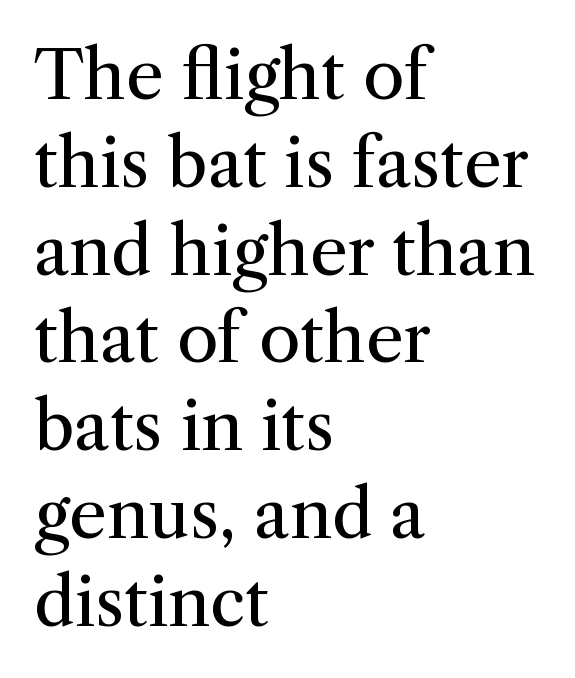
The image shows 67 px regular-weight serif type, upright; set left-aligned, normal line spacing (1.31x), normal letter spacing, not underlined; medium stroke contrast and a medium x-height.
